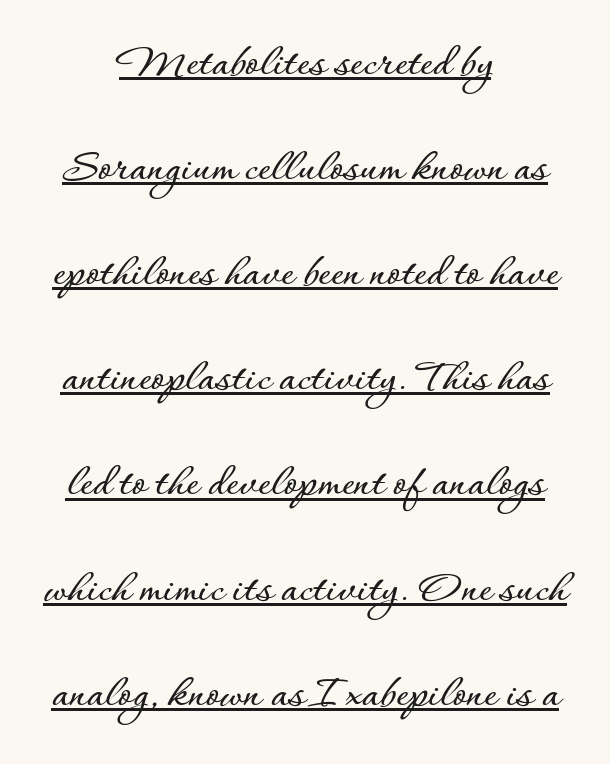
{"width": "normal", "stroke_contrast": "low", "x_height": "small", "monospaced": "no", "underline": "yes", "align": "center", "line_spacing": "loose", "line_spacing_ratio": 2.19, "letter_spacing": "normal", "letter_spacing_em": 0.0, "glyph_px": 48}
